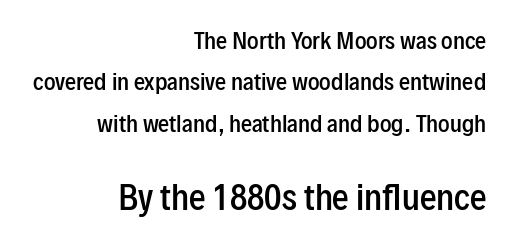
Q: Is the text bold? A: Semi-bold.
Q: Is the text italic (slanted)? A: No, it is upright.
Q: Is the typeface a serif or a sans-serif typeface? A: Sans-serif.
Q: Is the text underlined? A: No.
Q: How is the paragraph aligned? A: Right-aligned.
Q: Is the spacing between letters normal or unusually wide? A: Normal.
Q: Which block of text is set in a larger size, the first (top) or the second (bottom)? A: The second (bottom) one.
Q: Width (condensed, normal, or wide)? A: Condensed.
Q: Stroke contrast? A: Low.
Q: x-height? A: Medium.
Q: Monospaced? A: No.
